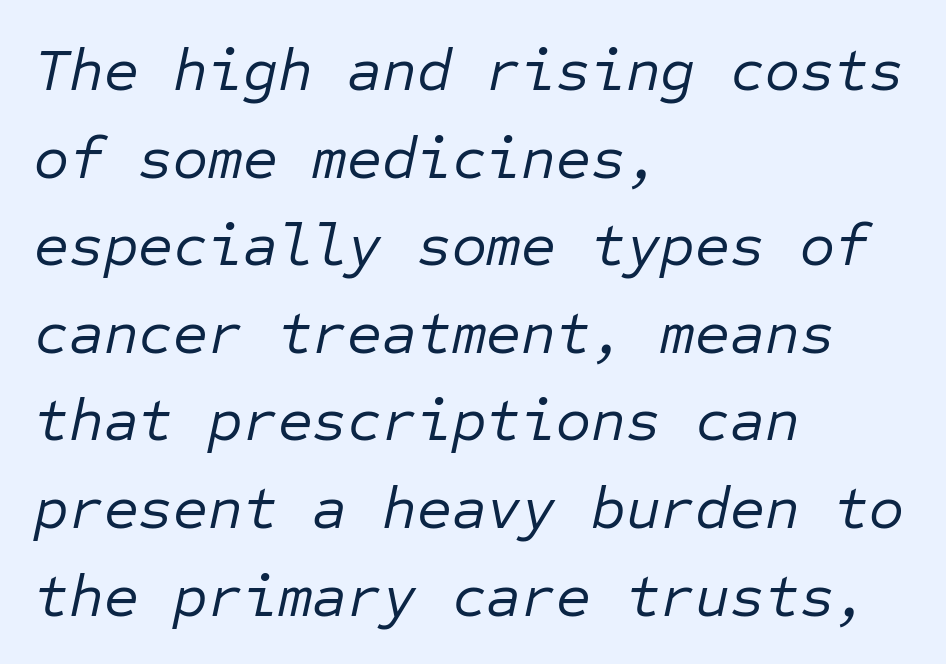
Q: Is the text bold? A: No.
Q: Is the text italic (slanted)? A: Yes, it leans right by about 12 degrees.
Q: Is the text underlined? A: No.
Q: How is the paragraph aligned? A: Left-aligned.
Q: Is the spacing between letters normal or unusually wide? A: Normal.
Q: Is the spacing between lines tight, normal or loose? A: Normal.
Q: Width (condensed, normal, or wide)? A: Normal.
Q: Stroke contrast? A: Low.
Q: x-height? A: Medium.
Q: Monospaced? A: Yes.
